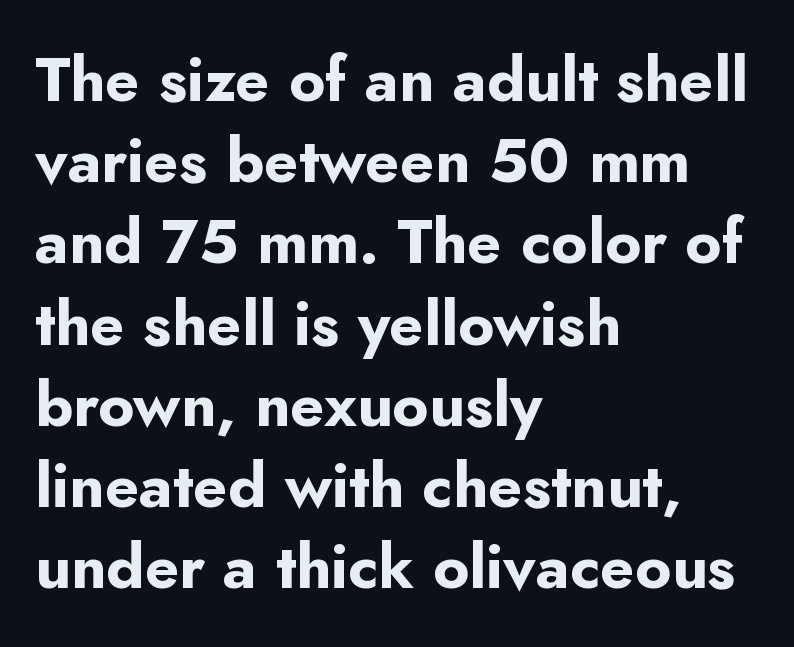
Honestly, the letter spacing is just normal — you wouldn't notice it. The space beneath each line is pristine and unruled. This rendering employs a face without finishing strokes, i.e., a sans-serif. Compared with an ordinary text face, these strokes are far heavier — a full bold.
